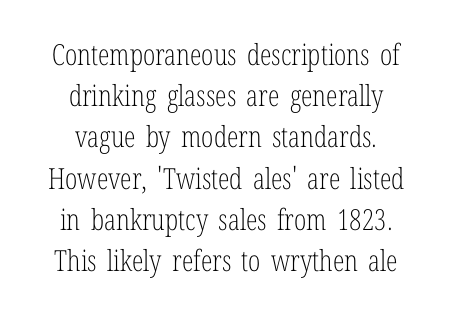
You could call the tracking neutral — neither tight nor loose. Tall strokes in this sample are plumb rather than angled. Varying glyph widths throughout — classic text-font behaviour. Think standard paragraph weight, or any step lighter than that. The text was rendered using a seriffed face with decorative stroke endings.
